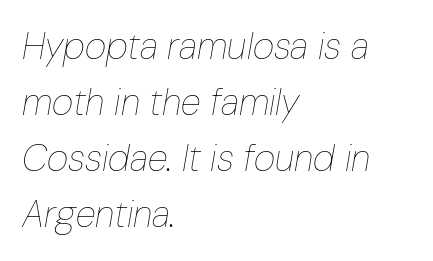
Only glyphs here, with clear space below each row. What's the leading like? Ordinary, nothing unusual. Layout note: lines flush left. There is no visible air inserted between adjacent glyphs. No heavy texture on the line: the type isn't bold.
